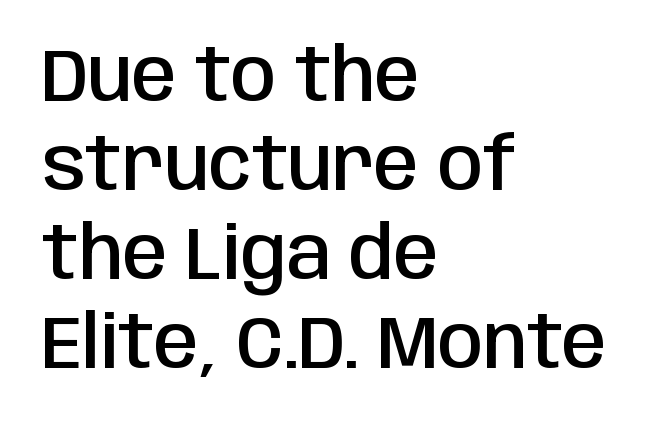
A student would call this left alignment; a typographer would say flush left, rag right. Nobody touched the tracking dial on this one. Moderately thickened strokes mark this as semibold type. The strip under each line holds only bare page.
